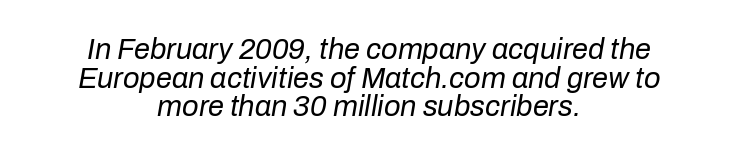
No extra tracking has been applied to these lines. Rendered with sloped, italic letterforms. Beneath every word, the page is bare. Alignment: centered.
